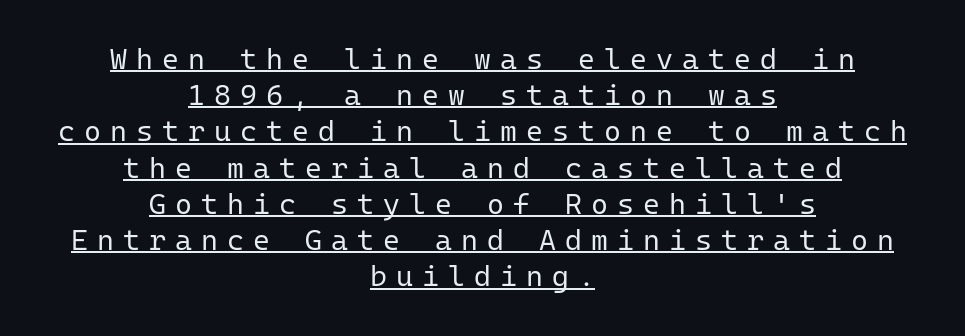
Q: Is the text bold? A: No.
Q: Is the text italic (slanted)? A: No, it is upright.
Q: Is the typeface a serif or a sans-serif typeface? A: Sans-serif.
Q: Is the text underlined? A: Yes.
Q: How is the paragraph aligned? A: Centered.
Q: Is the spacing between letters normal or unusually wide? A: Unusually wide.
Q: Is the spacing between lines tight, normal or loose? A: Normal.
Q: Width (condensed, normal, or wide)? A: Normal.
Q: Stroke contrast? A: Low.
Q: x-height? A: Medium.
Q: Monospaced? A: Yes.
